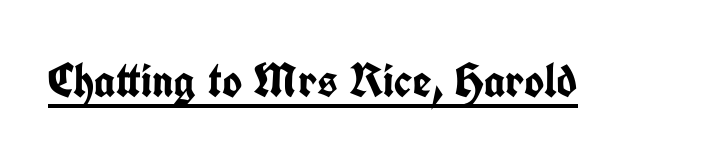
The image shows 48 px semibold, condensed sans-serif type, upright; set normal letter spacing, underlined; low stroke contrast and a medium x-height.
